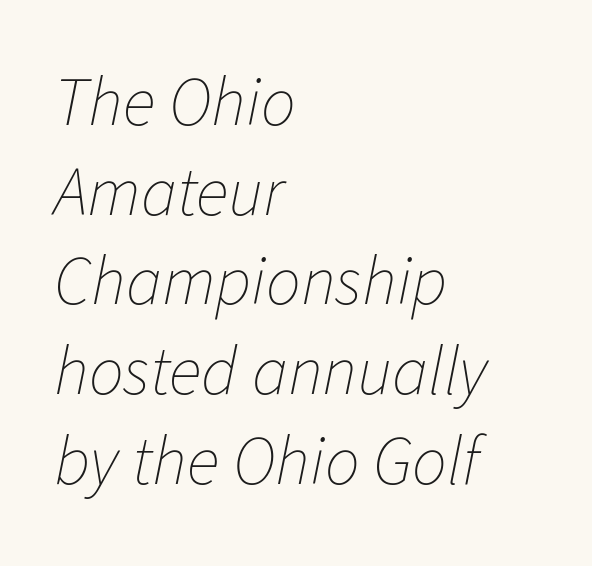
Normally led — the rows are evenly, conventionally spaced. Reading down the block, your eye returns to a fixed left position each line. Spacing verdict: proportional, widths tailored to each character. Each word holds together tightly as a unit, with standard inter-letter gaps. Vertical stems look standard width or narrower in stroke. Italic: yes, the glyphs are oblique.
